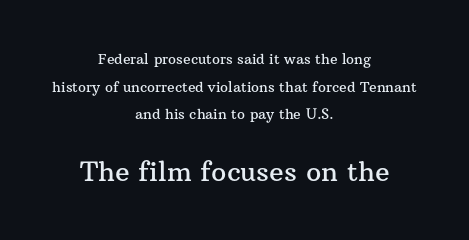
{"italic": "no", "underline": "no", "align": "center", "line_spacing": "loose", "line_spacing_ratio": 1.97, "letter_spacing": "normal", "letter_spacing_em": 0.0, "larger_block": "second", "size_ratio": 1.93, "glyph_px": 27}
